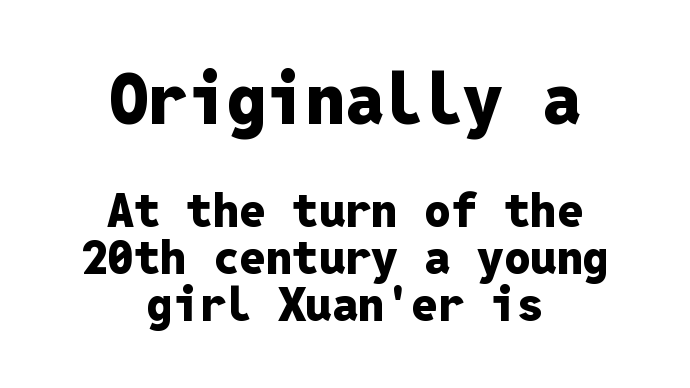
The image shows 70 px heavy sans-serif type, upright, monospaced; set centered, tight line spacing (1.0x), normal letter spacing, not underlined; the first (top) block is 1.49x larger; low stroke contrast and a medium x-height.
